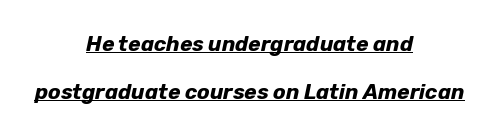
{"italic": "yes", "lean": "right", "slant_degrees": 12, "bold": "yes", "underline": "yes", "align": "center", "line_spacing": "loose", "line_spacing_ratio": 2.3, "letter_spacing": "normal", "letter_spacing_em": 0.0, "glyph_px": 21}
